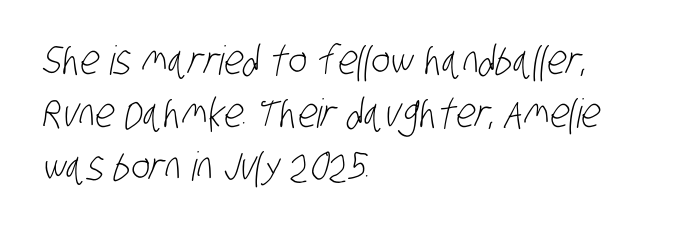
Weight class: somewhere from thin through regular. Proportional: the letters do not fall into vertical columns. The vertical gap from one line to the next is medium. Where is the straight margin? On the left. Has an underline been added? It has not.
